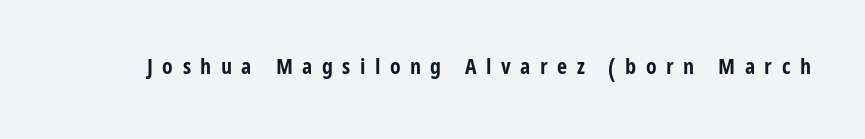
Q: Is the text bold? A: Yes.
Q: Is the text italic (slanted)? A: No, it is upright.
Q: Is the text underlined? A: No.
Q: Is the spacing between letters normal or unusually wide? A: Unusually wide.
